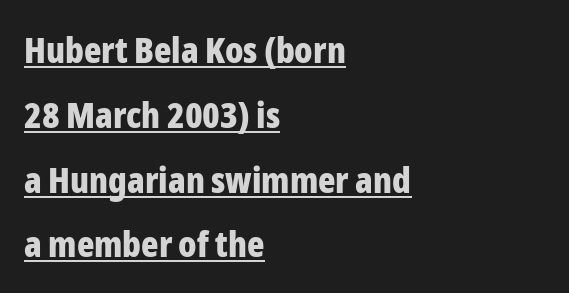
Q: Is the text bold? A: Yes.
Q: Is the text italic (slanted)? A: No, it is upright.
Q: Is the typeface a serif or a sans-serif typeface? A: Sans-serif.
Q: Is the text underlined? A: Yes.
Q: How is the paragraph aligned? A: Left-aligned.
Q: Is the spacing between letters normal or unusually wide? A: Normal.
Q: Width (condensed, normal, or wide)? A: Condensed.
Q: Stroke contrast? A: Low.
Q: x-height? A: Medium.
Q: Monospaced? A: No.
